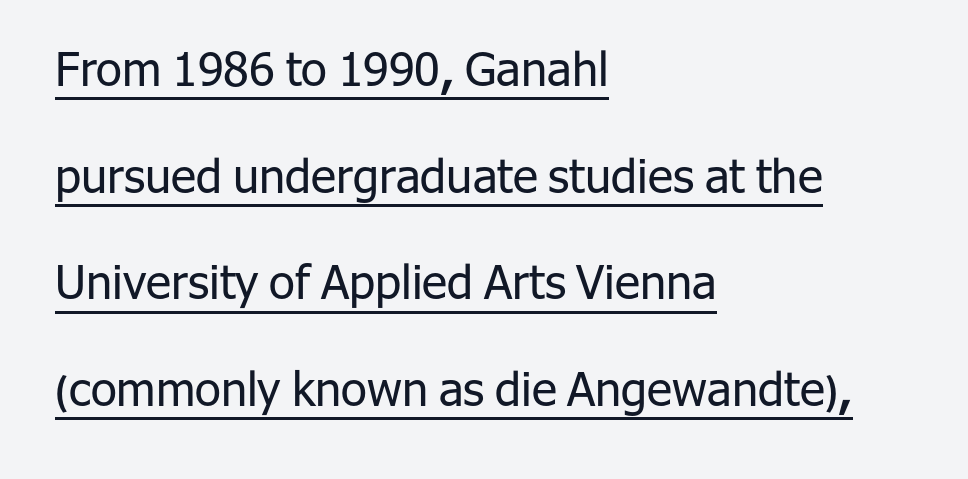
The image shows 47 px regular-weight sans-serif type, upright; set left-aligned, loose line spacing (2.27x), normal letter spacing, underlined; low stroke contrast and a medium x-height.
